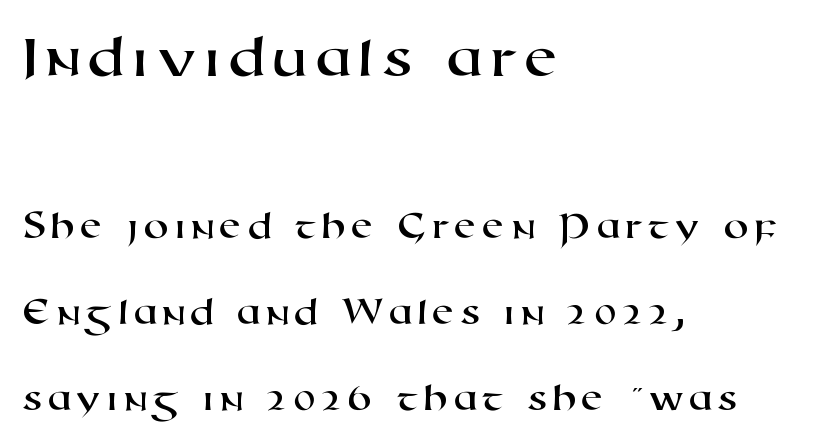
Q: Is the typeface a serif or a sans-serif typeface? A: Sans-serif.
Q: Is the text underlined? A: No.
Q: How is the paragraph aligned? A: Left-aligned.
Q: Is the spacing between lines tight, normal or loose? A: Loose.
Q: Which block of text is set in a larger size, the first (top) or the second (bottom)? A: The first (top) one.
Q: Width (condensed, normal, or wide)? A: Wide.
Q: Stroke contrast? A: High.
Q: x-height? A: Medium.
Q: Monospaced? A: No.
